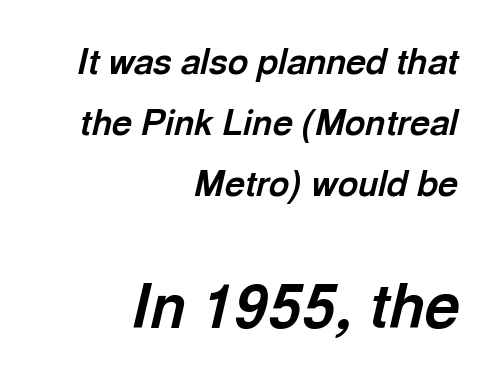
The image shows 61 px bold type, italic (leaning right); set right-aligned, line spacing 1.74x, normal letter spacing, not underlined; the second (bottom) block is 1.74x larger; a medium x-height.
